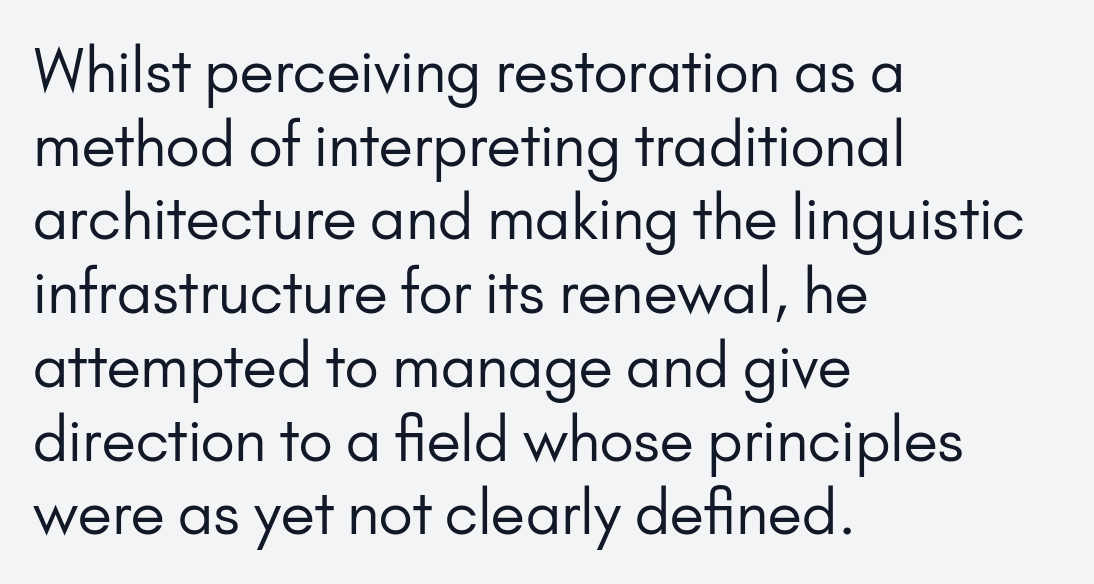
{"serif": "no", "italic": "no", "bold": "no", "weight": "regular", "width": "normal", "stroke_contrast": "low", "x_height": "small", "monospaced": "no", "underline": "no", "align": "left", "line_spacing": "normal", "line_spacing_ratio": 1.25, "letter_spacing": "normal", "letter_spacing_em": 0.0, "glyph_px": 59}
